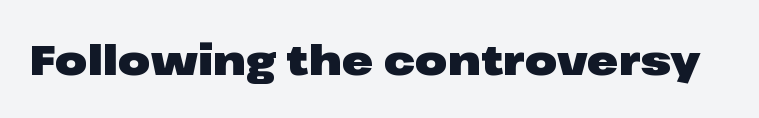
Q: Is the text bold? A: Yes.
Q: Is the text italic (slanted)? A: No, it is upright.
Q: Is the typeface a serif or a sans-serif typeface? A: Sans-serif.
Q: Is the text underlined? A: No.
Q: Is the spacing between letters normal or unusually wide? A: Normal.
Q: Width (condensed, normal, or wide)? A: Wide.
Q: Stroke contrast? A: Low.
Q: x-height? A: Medium.
Q: Monospaced? A: No.
